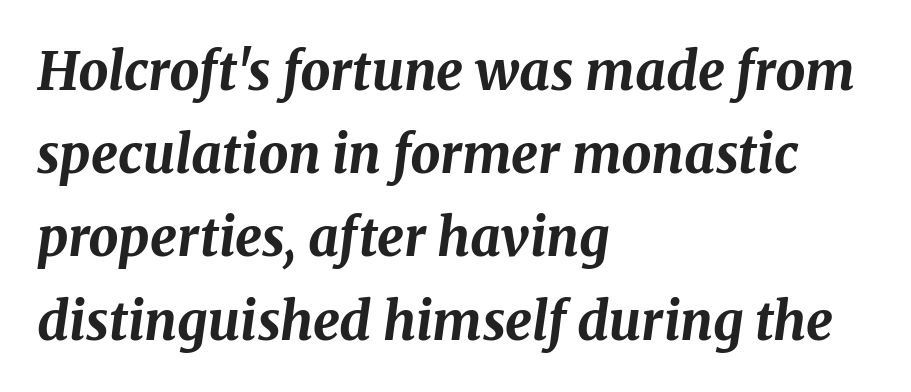
Q: Is the text bold? A: Yes.
Q: Is the text italic (slanted)? A: Yes, it leans right by about 8 degrees.
Q: Is the text underlined? A: No.
Q: How is the paragraph aligned? A: Left-aligned.
Q: Is the spacing between letters normal or unusually wide? A: Normal.
Q: Is the spacing between lines tight, normal or loose? A: Normal.
Q: Width (condensed, normal, or wide)? A: Normal.
Q: Stroke contrast? A: Medium.
Q: x-height? A: Medium.
Q: Monospaced? A: No.
